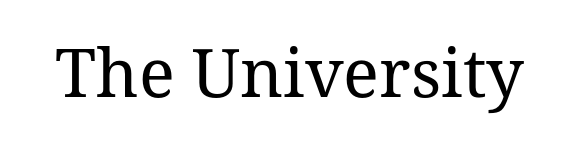
{"serif": "yes", "italic": "no", "bold": "no", "weight": "regular", "width": "normal", "stroke_contrast": "medium", "x_height": "medium", "monospaced": "no", "underline": "no", "letter_spacing": "normal", "letter_spacing_em": 0.0, "glyph_px": 67}
